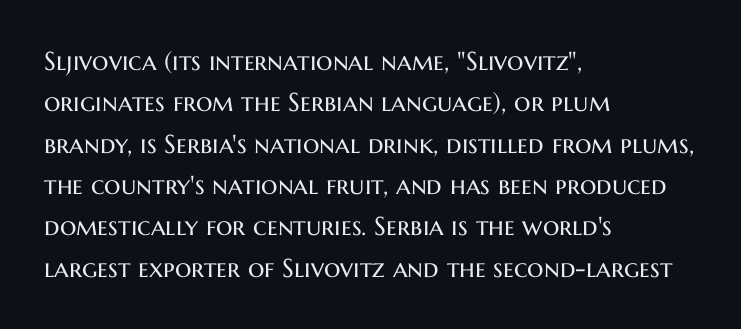
{"italic": "no", "bold": "no", "underline": "no", "align": "left", "line_spacing": "normal", "line_spacing_ratio": 1.59, "letter_spacing": "normal", "letter_spacing_em": 0.0, "glyph_px": 26}
